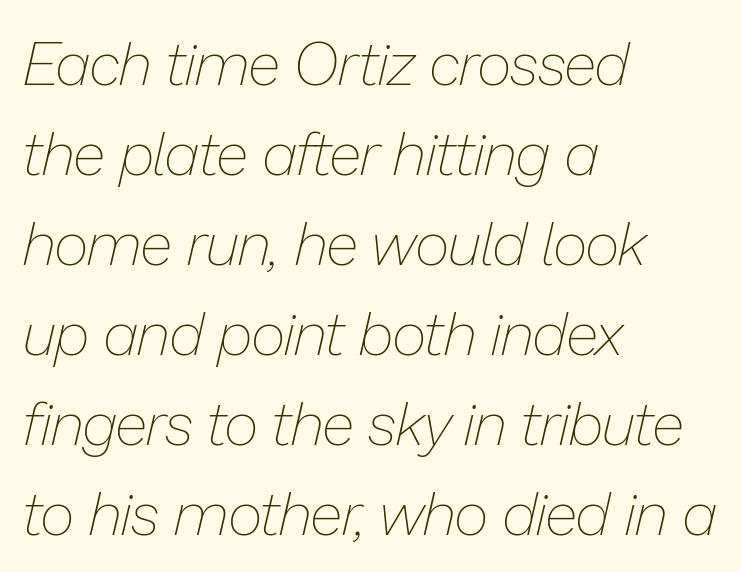
The image shows 60 px thin type, italic (leaning right); set left-aligned, normal line spacing (1.5x), normal letter spacing, not underlined; low stroke contrast and a medium x-height.
